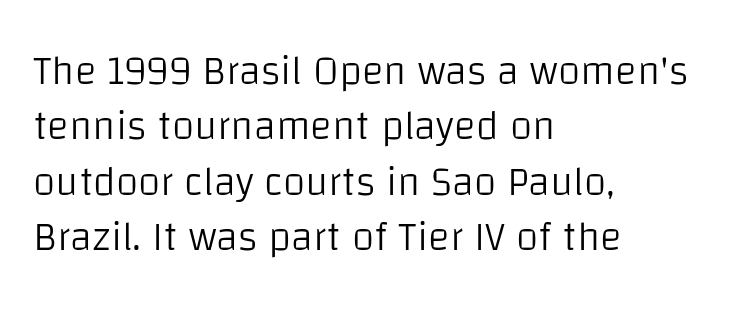
The image shows 41 px light sans-serif type, upright; set left-aligned, normal line spacing (1.35x), normal letter spacing, not underlined; low stroke contrast and a large x-height.
